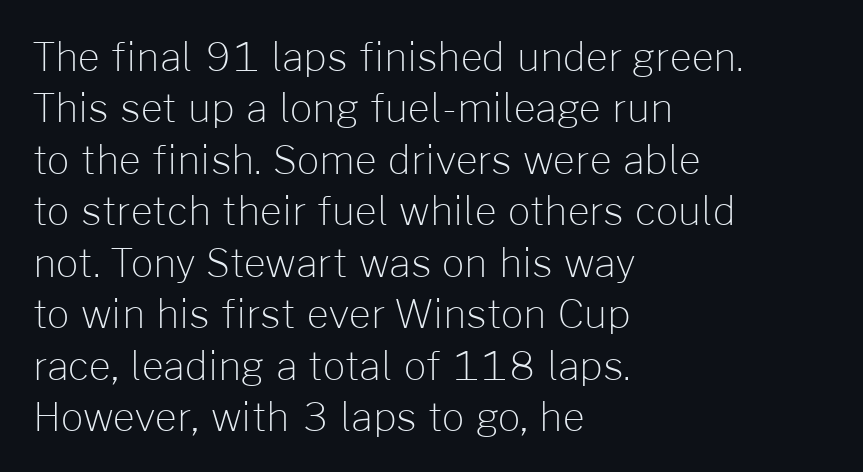
{"serif": "no", "italic": "no", "bold": "no", "weight": "light", "width": "normal", "stroke_contrast": "low", "x_height": "medium", "monospaced": "no", "underline": "no", "align": "left", "line_spacing": "normal", "line_spacing_ratio": 1.32, "letter_spacing": "normal", "letter_spacing_em": 0.0, "glyph_px": 39}
